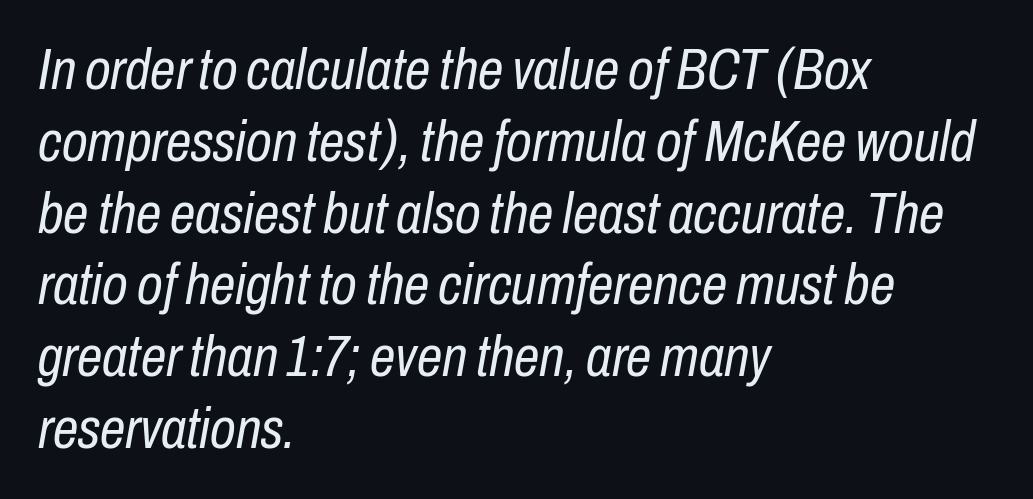
The image shows 57 px regular-weight, condensed type, italic (leaning right); set left-aligned, normal line spacing (1.26x), normal letter spacing, not underlined; low stroke contrast and a medium x-height.
